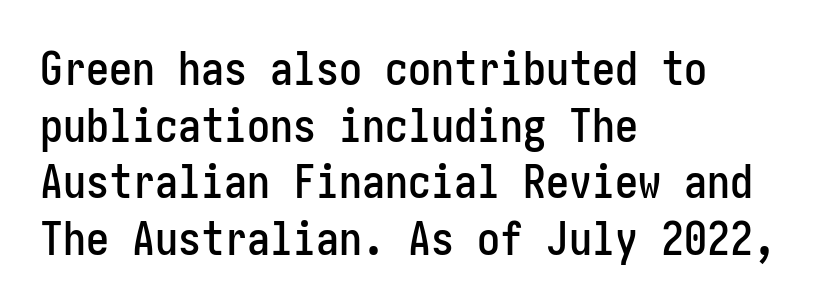
Q: Is the text italic (slanted)? A: No, it is upright.
Q: Is the typeface a serif or a sans-serif typeface? A: Sans-serif.
Q: Is the text underlined? A: No.
Q: How is the paragraph aligned? A: Left-aligned.
Q: Is the spacing between letters normal or unusually wide? A: Normal.
Q: Width (condensed, normal, or wide)? A: Condensed.
Q: Stroke contrast? A: Low.
Q: x-height? A: Medium.
